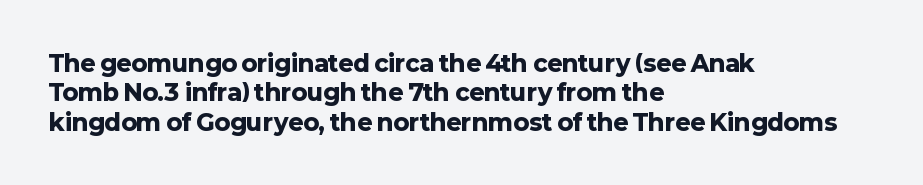
Q: Is the text bold? A: Yes.
Q: Is the text italic (slanted)? A: No, it is upright.
Q: Is the text underlined? A: No.
Q: How is the paragraph aligned? A: Left-aligned.
Q: Is the spacing between letters normal or unusually wide? A: Normal.
Q: Is the spacing between lines tight, normal or loose? A: Normal.
